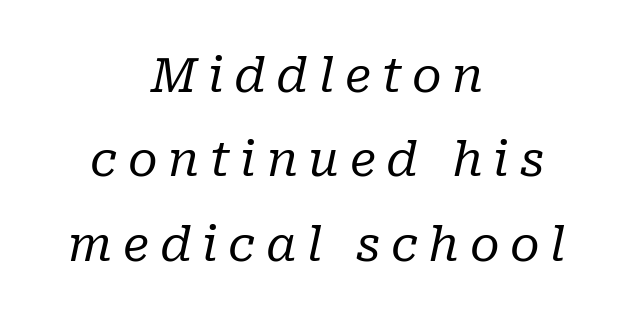
Glance below the letters and you will spot only blank space. Words appear elongated and porous because spacing is wide. The characters are drawn with everyday or finer stroke widths. The letters carry serifs — small finishing strokes at the ends of their stems.
